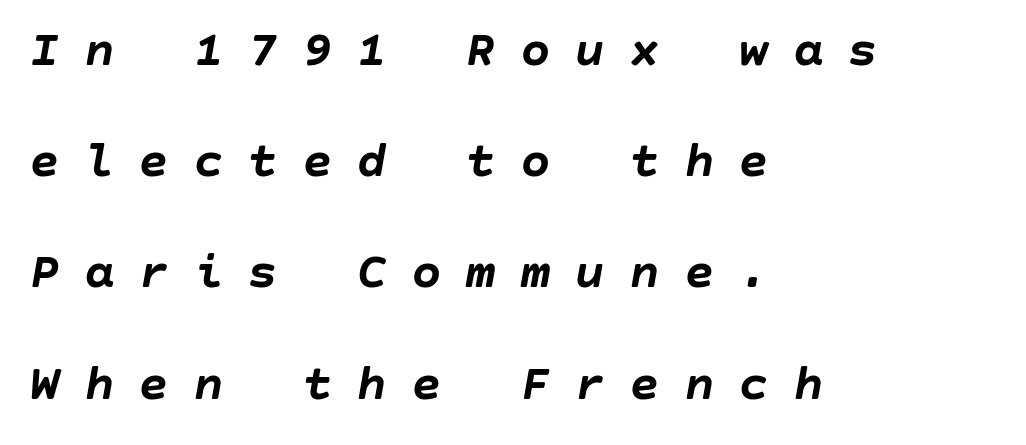
Q: Is the text bold? A: Yes.
Q: Is the text italic (slanted)? A: Yes, it leans right by about 10 degrees.
Q: Is the text underlined? A: No.
Q: How is the paragraph aligned? A: Left-aligned.
Q: Is the spacing between letters normal or unusually wide? A: Unusually wide.
Q: Is the spacing between lines tight, normal or loose? A: Loose.
Q: Width (condensed, normal, or wide)? A: Normal.
Q: Stroke contrast? A: Low.
Q: x-height? A: Large.
